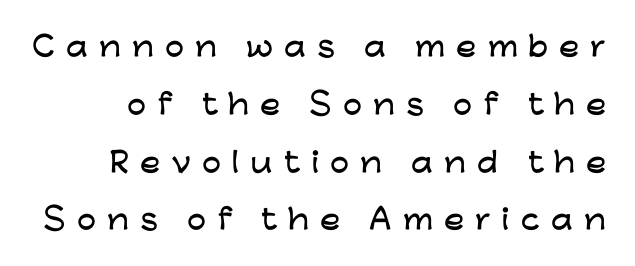
Q: Is the text italic (slanted)? A: No, it is upright.
Q: Is the text underlined? A: No.
Q: Is the spacing between letters normal or unusually wide? A: Unusually wide.
Q: Is the spacing between lines tight, normal or loose? A: Loose.
